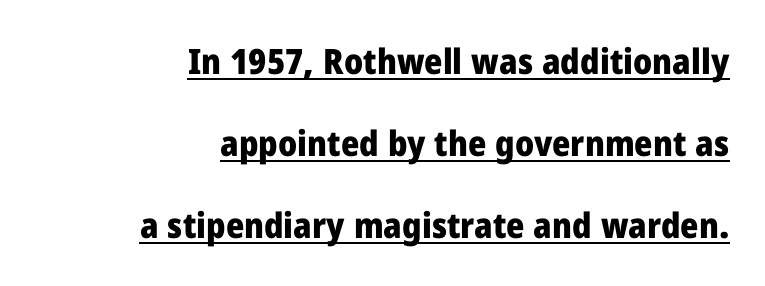
Q: Is the text bold? A: Yes.
Q: Is the text italic (slanted)? A: No, it is upright.
Q: Is the typeface a serif or a sans-serif typeface? A: Sans-serif.
Q: Is the text underlined? A: Yes.
Q: How is the paragraph aligned? A: Right-aligned.
Q: Is the spacing between letters normal or unusually wide? A: Normal.
Q: Is the spacing between lines tight, normal or loose? A: Loose.
Q: Width (condensed, normal, or wide)? A: Normal.
Q: Stroke contrast? A: Low.
Q: x-height? A: Medium.
Q: Monospaced? A: No.
